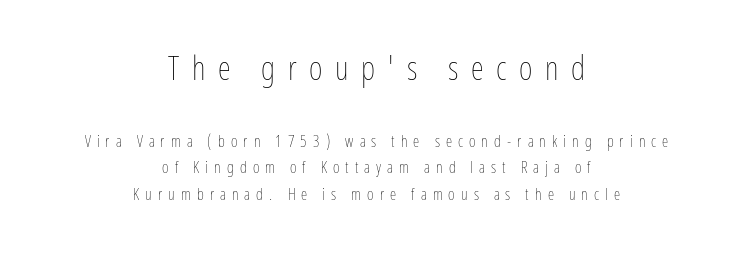
Q: Is the text bold? A: No.
Q: Is the text italic (slanted)? A: No, it is upright.
Q: Is the text underlined? A: No.
Q: How is the paragraph aligned? A: Centered.
Q: Is the spacing between letters normal or unusually wide? A: Unusually wide.
Q: Is the spacing between lines tight, normal or loose? A: Normal.
Q: Which block of text is set in a larger size, the first (top) or the second (bottom)? A: The first (top) one.
Q: Width (condensed, normal, or wide)? A: Condensed.
Q: Stroke contrast? A: Low.
Q: x-height? A: Medium.
Q: Monospaced? A: No.
